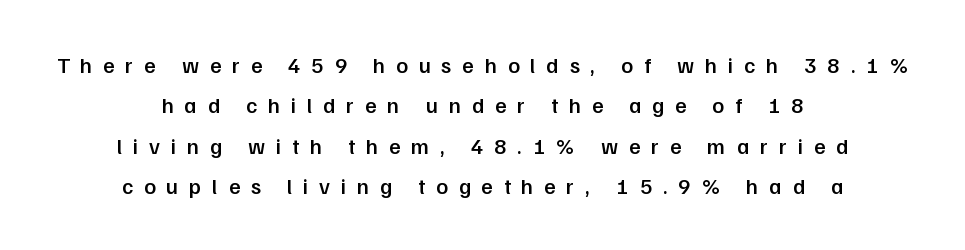
The image shows 22 px text type, upright; set centered, line spacing 1.84x, unusually wide letter spacing (+0.49 em), not underlined.
